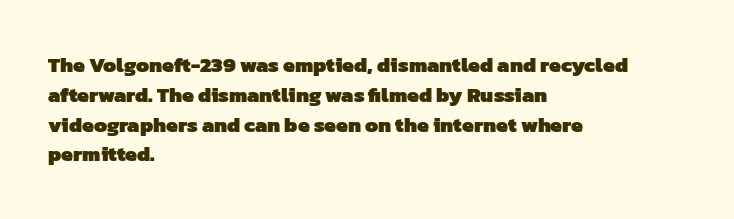
The image shows 21 px bold type; set left-aligned, normal line spacing (1.42x), normal letter spacing, not underlined.
